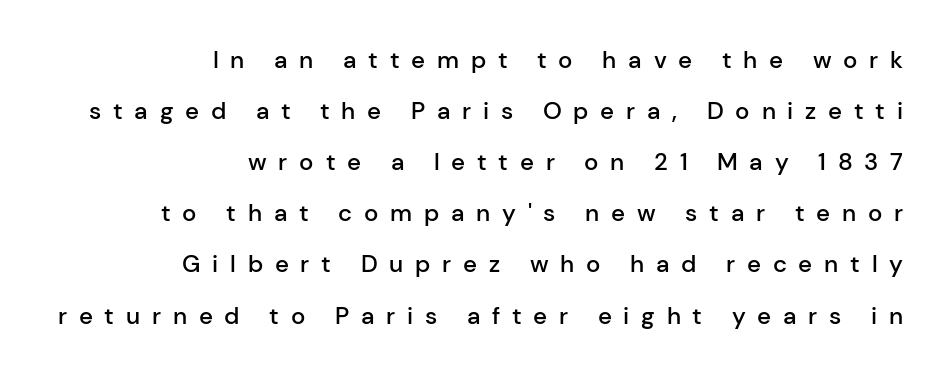
The typography opts for an upright posture over an oblique one. The sample has been set in demibold, a notch under bold. Nobody drew a line under any word here. Horizontal bands of white between lines are thick stripes. Reading down the block, your eye finds every line finishing at a fixed right position.
